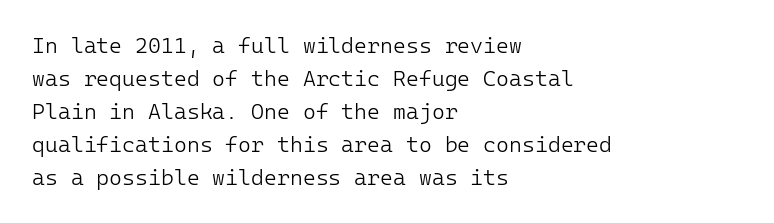
{"italic": "no", "bold": "no", "underline": "no", "align": "left", "line_spacing": "normal", "line_spacing_ratio": 1.5, "letter_spacing": "normal", "letter_spacing_em": 0.0, "glyph_px": 22}
